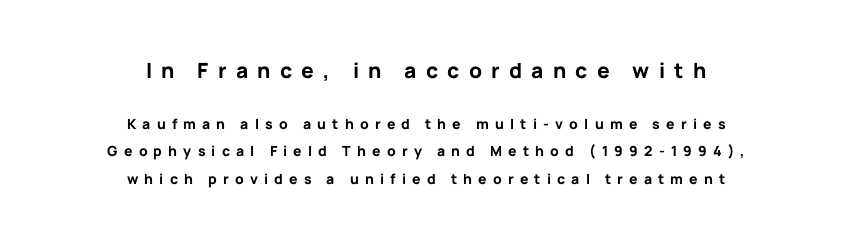
Q: Is the text bold? A: Yes.
Q: Is the text italic (slanted)? A: No, it is upright.
Q: Is the text underlined? A: No.
Q: How is the paragraph aligned? A: Centered.
Q: Is the spacing between letters normal or unusually wide? A: Unusually wide.
Q: Is the spacing between lines tight, normal or loose? A: Loose.
Q: Which block of text is set in a larger size, the first (top) or the second (bottom)? A: The first (top) one.
